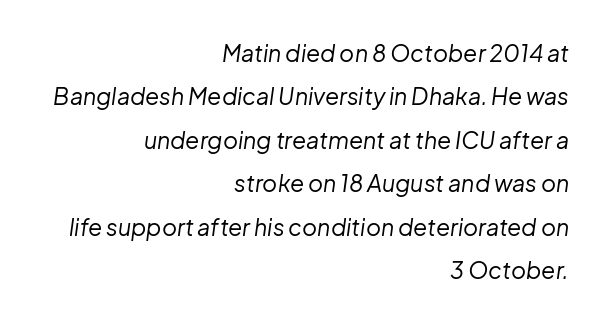
Q: Is the text bold? A: No.
Q: Is the text italic (slanted)? A: Yes, it leans right by about 8 degrees.
Q: Is the text underlined? A: No.
Q: How is the paragraph aligned? A: Right-aligned.
Q: Is the spacing between letters normal or unusually wide? A: Normal.
